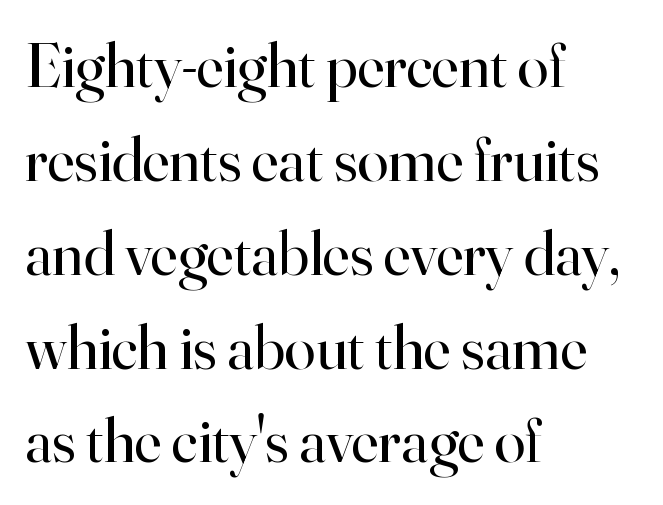
The image shows 63 px regular-weight serif type, upright; set left-aligned, normal line spacing (1.49x), normal letter spacing, not underlined; high stroke contrast and a small x-height.
